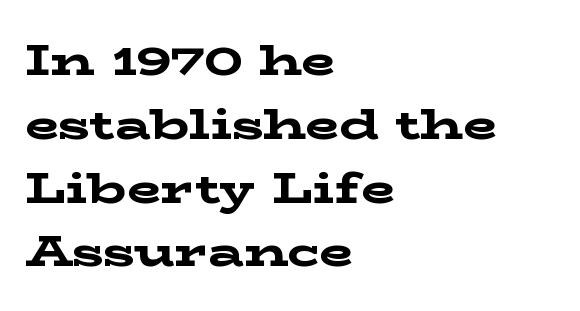
The letterforms sit shoulder to shoulder at normal distance. Any mark beneath the type? The region is blank. The letters carry serifs — small finishing strokes at the ends of their stems. A typesetter would call this proportional, since set widths differ per character. The lines in this sample share a left origin and differ only in where they stop.
